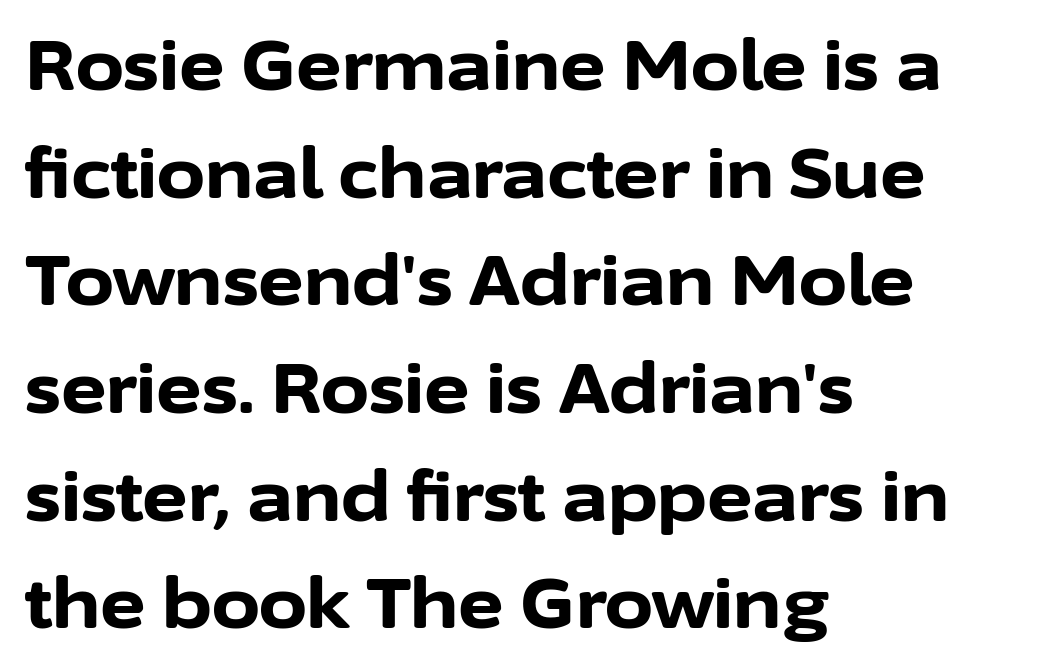
Q: Is the text bold? A: Yes.
Q: Is the text italic (slanted)? A: No, it is upright.
Q: Is the typeface a serif or a sans-serif typeface? A: Sans-serif.
Q: Is the text underlined? A: No.
Q: How is the paragraph aligned? A: Left-aligned.
Q: Is the spacing between letters normal or unusually wide? A: Normal.
Q: Is the spacing between lines tight, normal or loose? A: Normal.
Q: Width (condensed, normal, or wide)? A: Normal.
Q: Stroke contrast? A: Low.
Q: x-height? A: Medium.
Q: Monospaced? A: No.
